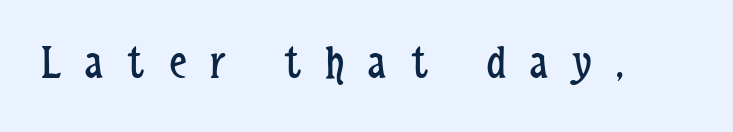
{"serif": "no", "italic": "no", "bold": "no", "weight": "regular", "width": "condensed", "stroke_contrast": "low", "x_height": "medium", "monospaced": "no", "underline": "no", "letter_spacing": "wide", "letter_spacing_em": 0.49, "glyph_px": 49}
